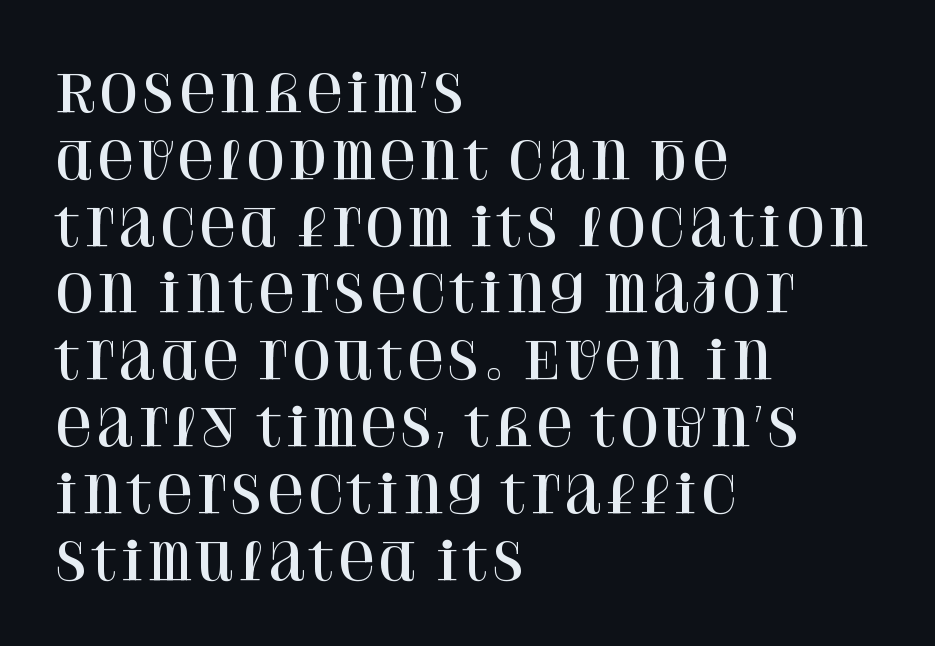
Q: Is the text italic (slanted)? A: No, it is upright.
Q: Is the typeface a serif or a sans-serif typeface? A: Serif.
Q: Is the text underlined? A: No.
Q: How is the paragraph aligned? A: Left-aligned.
Q: Is the spacing between letters normal or unusually wide? A: Normal.
Q: Is the spacing between lines tight, normal or loose? A: Normal.
Q: Width (condensed, normal, or wide)? A: Normal.
Q: Stroke contrast? A: High.
Q: x-height? A: Large.
Q: Monospaced? A: No.
